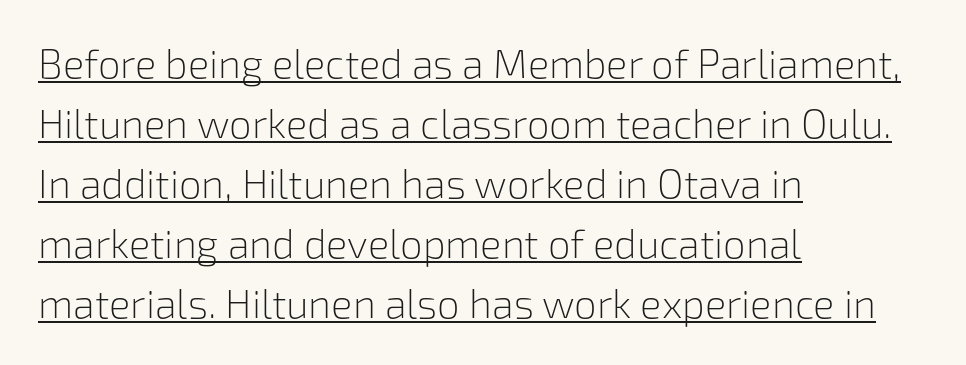
Is this a sans? Yes — the strokes have no serifs. Posture: upright roman. The vertical gap from one line to the next is medium. Where is the straight margin? On the left. Note the varied advance widths — an 'i' is clearly narrower than an 'm'.
